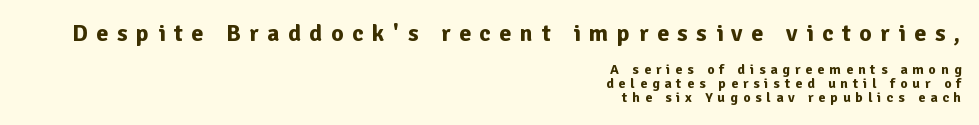
The image shows 24 px bold type, upright; set right-aligned, tight line spacing (0.97x), unusually wide letter spacing (+0.36 em), not underlined; the first (top) block is 1.71x larger.
